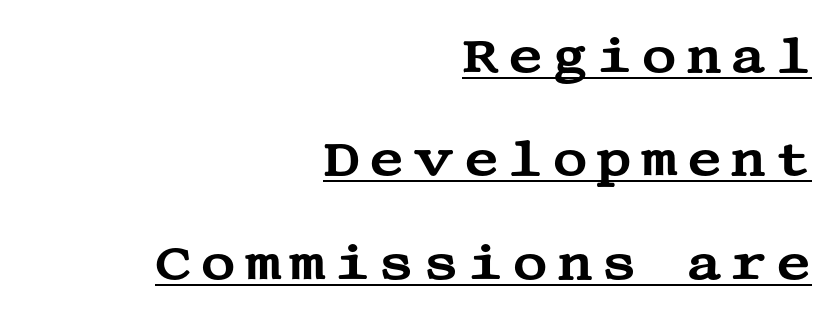
The image shows 49 px wide serif type, upright; set right-aligned, loose line spacing (2.11x), underlined; medium stroke contrast and a large x-height.
